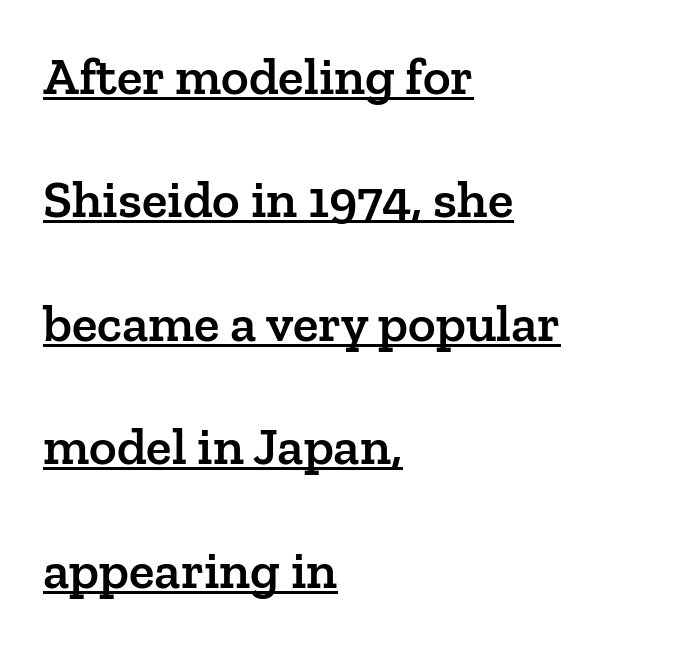
The image shows 53 px semibold serif type, upright; set left-aligned, loose line spacing (2.33x), normal letter spacing, underlined; low stroke contrast and a medium x-height.
